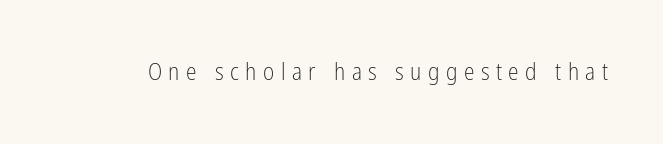
The image shows 24 px text type, upright; set unusually wide letter spacing (+0.27 em), not underlined.
